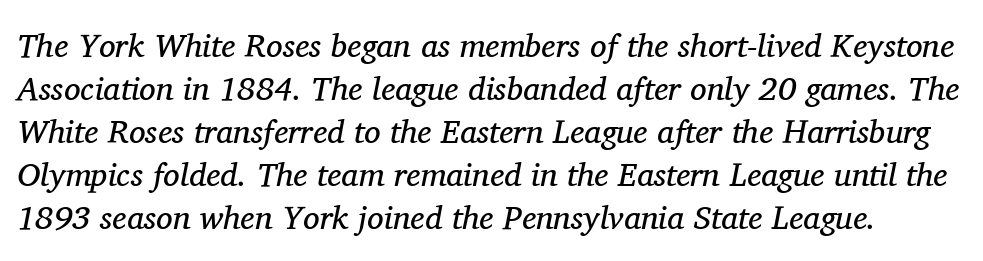
The passage shown is typeset with a serif family. Descenders hang freely into open space. Nothing heavy about these letters — not bold at all. Slanted lettering throughout.
